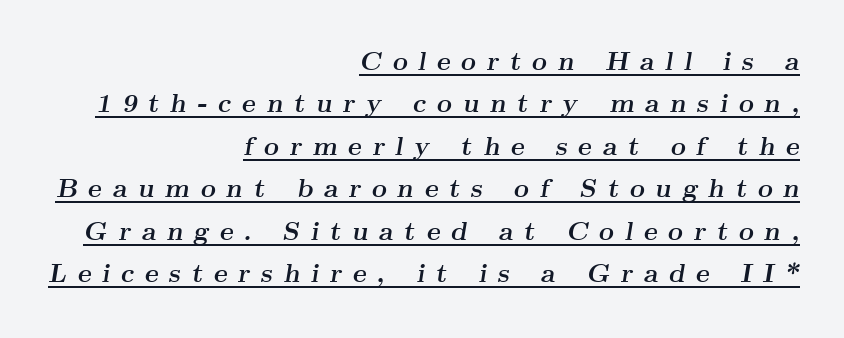
Q: Is the text bold? A: Yes.
Q: Is the text italic (slanted)? A: Yes, it leans right by about 9 degrees.
Q: Is the text underlined? A: Yes.
Q: How is the paragraph aligned? A: Right-aligned.
Q: Is the spacing between letters normal or unusually wide? A: Unusually wide.
Q: Is the spacing between lines tight, normal or loose? A: Normal.
